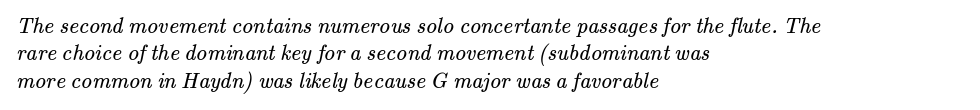
{"bold": "no", "underline": "no", "align": "left", "line_spacing": "normal", "line_spacing_ratio": 1.25, "letter_spacing": "normal", "letter_spacing_em": 0.0, "glyph_px": 22}
